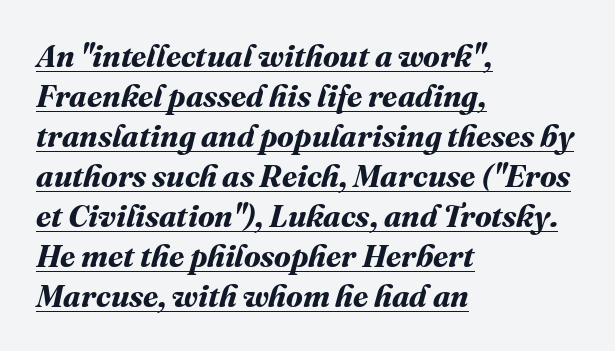
The image shows 31 px bold type; set left-aligned, normal line spacing (1.29x), normal letter spacing, underlined; medium stroke contrast and a medium x-height.
